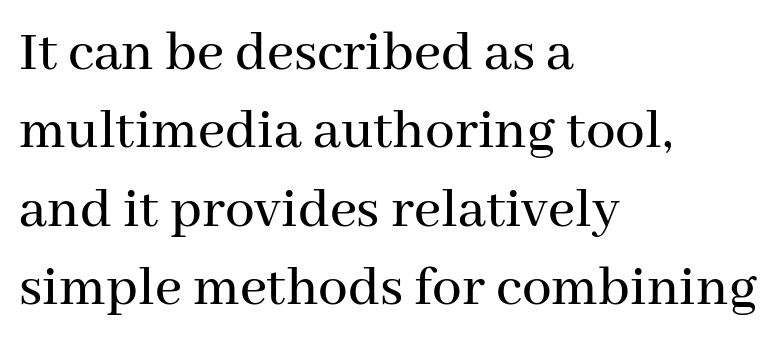
Q: Is the text italic (slanted)? A: No, it is upright.
Q: Is the typeface a serif or a sans-serif typeface? A: Serif.
Q: Is the text underlined? A: No.
Q: How is the paragraph aligned? A: Left-aligned.
Q: Is the spacing between letters normal or unusually wide? A: Normal.
Q: Is the spacing between lines tight, normal or loose? A: Normal.
Q: Width (condensed, normal, or wide)? A: Normal.
Q: Stroke contrast? A: Medium.
Q: x-height? A: Medium.
Q: Monospaced? A: No.
